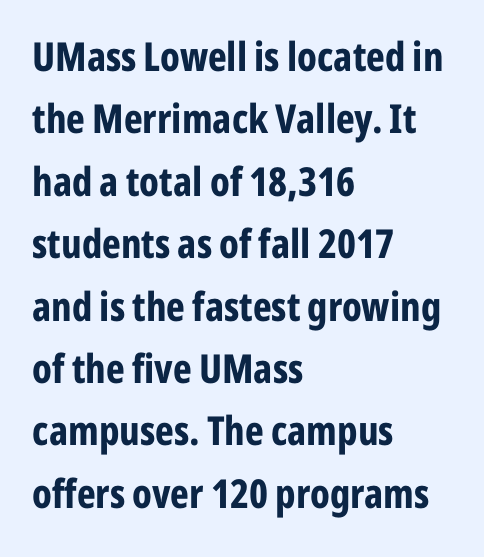
The image shows 40 px bold, condensed sans-serif type, upright; set left-aligned, normal line spacing (1.56x), normal letter spacing, not underlined; low stroke contrast and a medium x-height.
